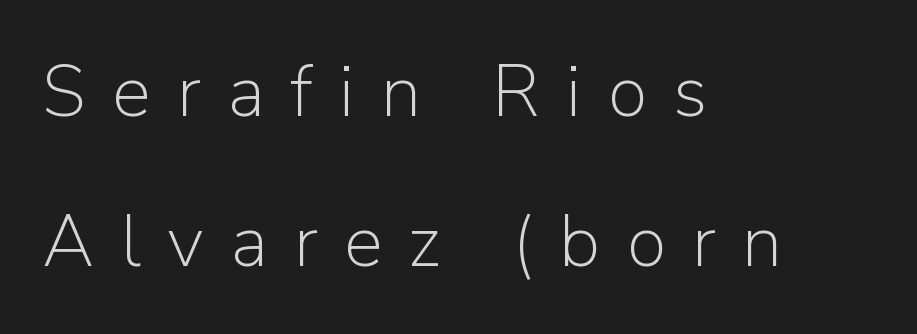
Q: Is the text bold? A: No.
Q: Is the text italic (slanted)? A: No, it is upright.
Q: Is the typeface a serif or a sans-serif typeface? A: Sans-serif.
Q: Is the text underlined? A: No.
Q: How is the paragraph aligned? A: Left-aligned.
Q: Is the spacing between letters normal or unusually wide? A: Unusually wide.
Q: Is the spacing between lines tight, normal or loose? A: Loose.
Q: Width (condensed, normal, or wide)? A: Normal.
Q: Stroke contrast? A: Low.
Q: x-height? A: Medium.
Q: Monospaced? A: No.
